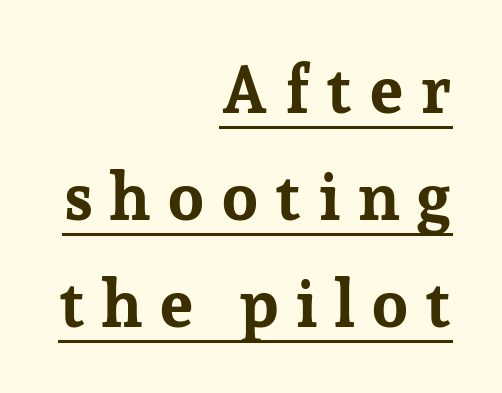
{"serif": "yes", "italic": "no", "bold": "yes", "weight": "bold", "width": "normal", "stroke_contrast": "low", "x_height": "medium", "monospaced": "no", "underline": "yes", "align": "right", "line_spacing": "normal", "line_spacing_ratio": 1.62, "letter_spacing": "wide", "letter_spacing_em": 0.24, "glyph_px": 66}
